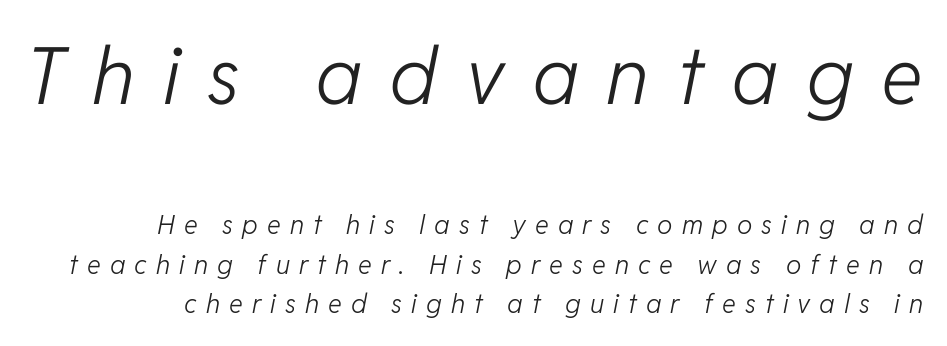
Q: Is the text bold? A: No.
Q: Is the text italic (slanted)? A: Yes, it leans right by about 11 degrees.
Q: Is the text underlined? A: No.
Q: Is the spacing between letters normal or unusually wide? A: Unusually wide.
Q: Is the spacing between lines tight, normal or loose? A: Normal.
Q: Which block of text is set in a larger size, the first (top) or the second (bottom)? A: The first (top) one.
Q: Width (condensed, normal, or wide)? A: Normal.
Q: Stroke contrast? A: Low.
Q: x-height? A: Medium.
Q: Monospaced? A: No.
